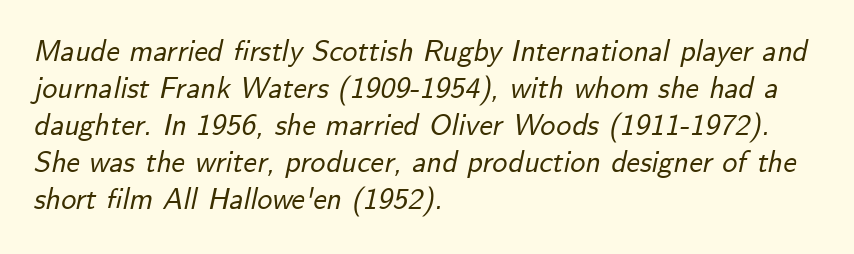
{"italic": "yes", "lean": "right", "slant_degrees": 12, "width": "normal", "stroke_contrast": "low", "x_height": "small", "monospaced": "no", "underline": "no", "align": "left", "line_spacing_ratio": 1.23, "letter_spacing": "normal", "letter_spacing_em": 0.0, "glyph_px": 30}
